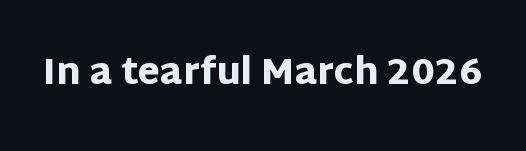
I'd call this a sans setting — the letters go barefoot. Notice how thick the strokes are: this is what a full bold looks like. The passage shown is typed in a proportional face where columns would drift. Descenders are the only things crossing below the line.
